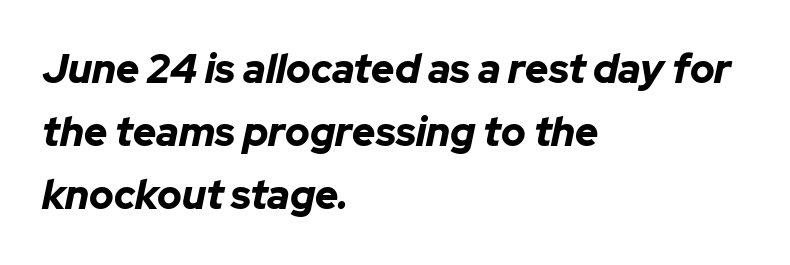
This rendering features lettering with no underline. How are the letters spaced? Ordinarily, with no added tracking. This sample has the flowing, uneven cadence of proportional lettering. Notice how the passage keeps a crisp vertical edge on the left only.
